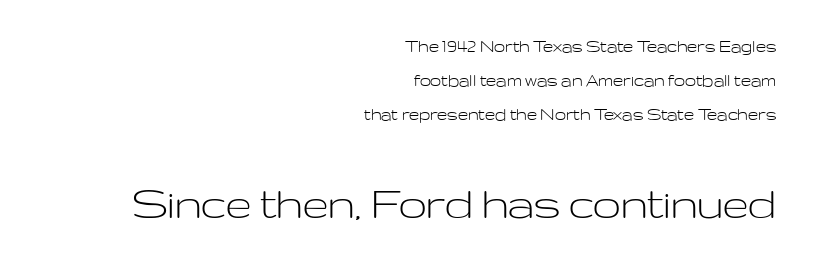
{"serif": "no", "italic": "no", "bold": "no", "weight": "light", "width": "wide", "stroke_contrast": "low", "x_height": "medium", "monospaced": "no", "underline": "no", "align": "right", "line_spacing_ratio": 1.71, "letter_spacing": "normal", "letter_spacing_em": 0.0, "larger_block": "second", "size_ratio": 2.5, "glyph_px": 50}
